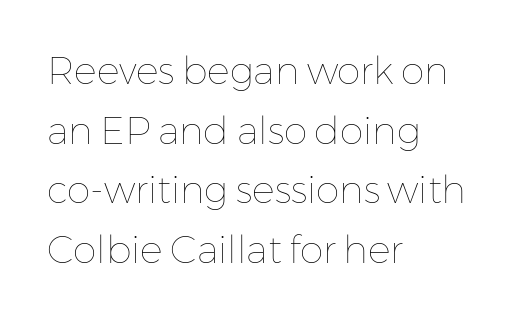
The setting favours the left margin, as ordinary paragraphs usually do. Heft: none added — not bold. No word sits above an underline. Does the leading feel generous? No, just average.
